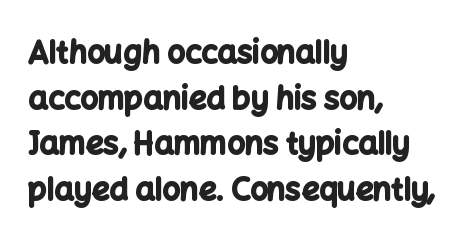
{"serif": "no", "italic": "no", "bold": "yes", "weight": "bold", "width": "normal", "stroke_contrast": "low", "x_height": "medium", "monospaced": "no", "underline": "no", "align": "left", "line_spacing": "normal", "line_spacing_ratio": 1.47, "letter_spacing": "normal", "letter_spacing_em": 0.0, "glyph_px": 31}
